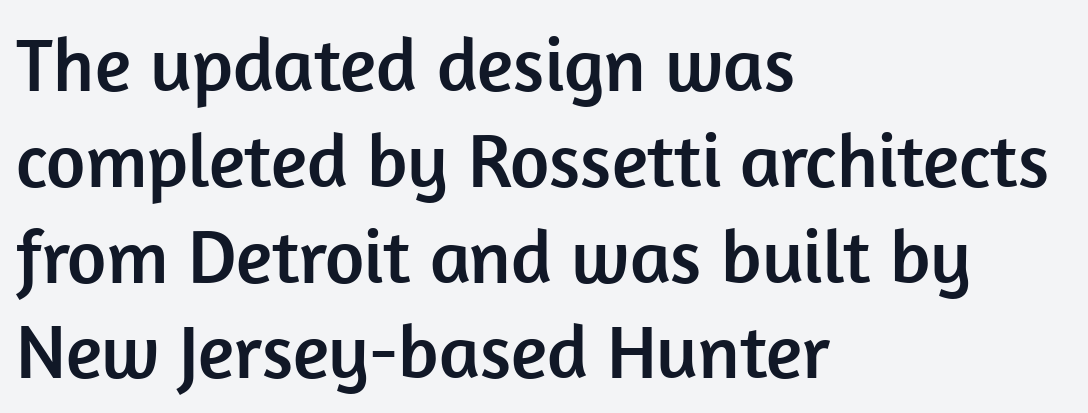
The image shows 76 px sans-serif type, upright; set left-aligned, normal line spacing (1.26x), normal letter spacing, not underlined; low stroke contrast and a medium x-height.
